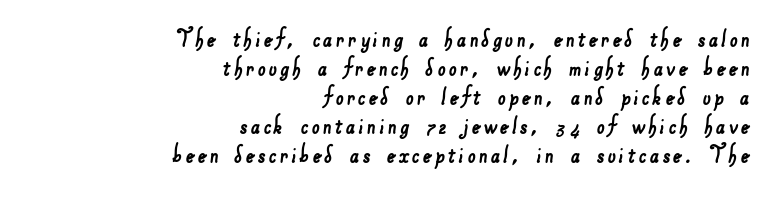
The baseline area is clear. One glance says dense: line gaps are narrower than usual. Notice how the passage keeps a crisp vertical edge on the right only. These lines are composed in type without serifs.
